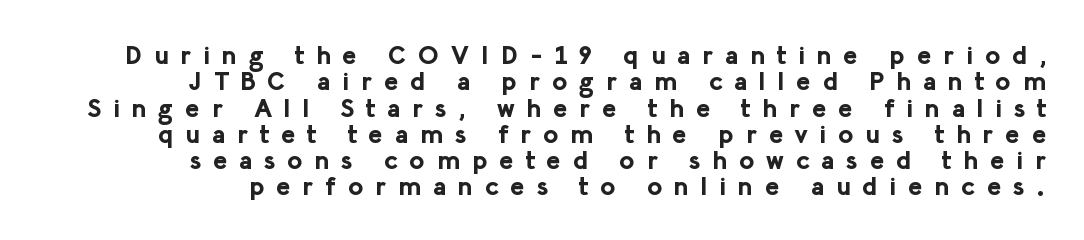
The image shows 26 px bold type, upright; set right-aligned, tight line spacing (1.01x), unusually wide letter spacing (+0.46 em), not underlined.
